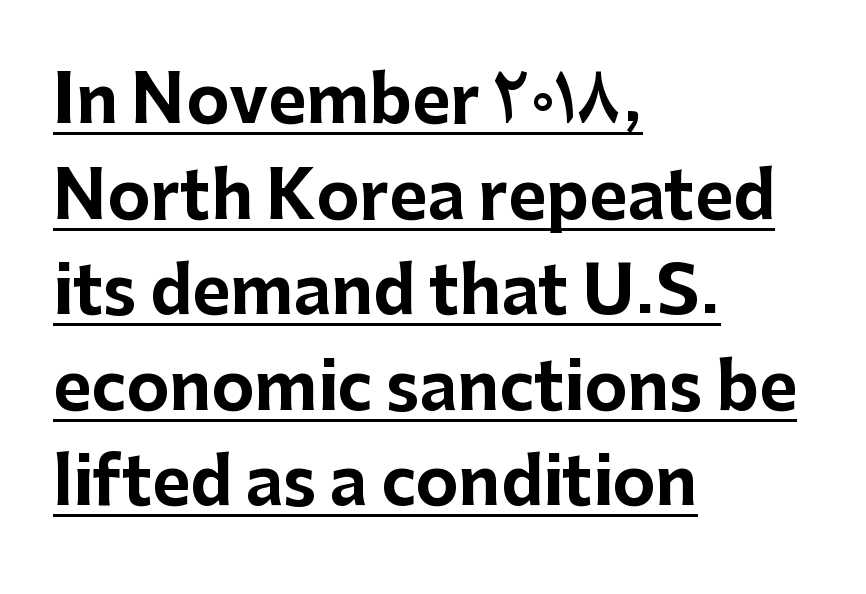
The image shows 65 px bold sans-serif type, upright; set left-aligned, normal line spacing (1.47x), normal letter spacing, underlined; low stroke contrast and a medium x-height.
